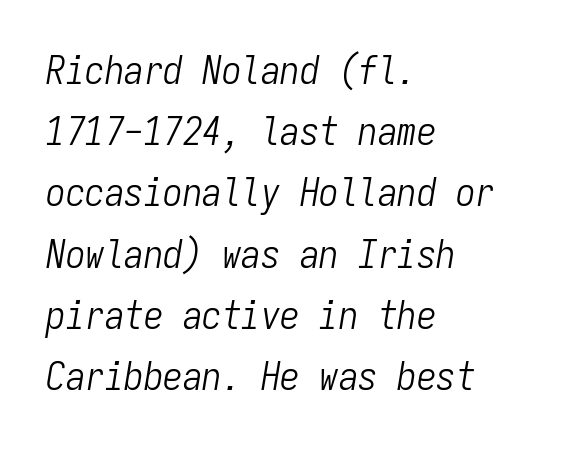
{"italic": "yes", "lean": "right", "slant_degrees": 9, "bold": "no", "weight": "light", "width": "condensed", "stroke_contrast": "low", "x_height": "medium", "monospaced": "yes", "underline": "no", "align": "left", "line_spacing": "normal", "line_spacing_ratio": 1.57, "letter_spacing": "normal", "letter_spacing_em": 0.0, "glyph_px": 39}
